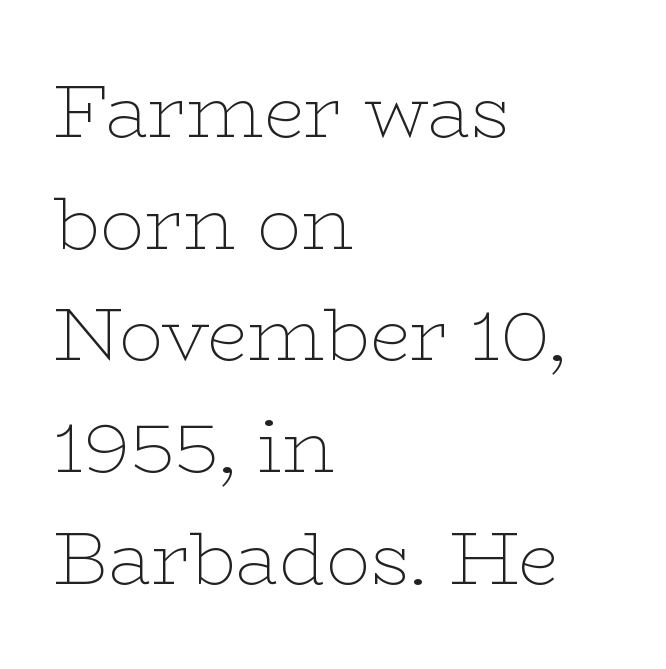
One glance says typical: line gaps are just what's usual. Clear beneath every line of the passage. Here the designer chose a conventional face with non-uniform glyph widths. Horizontal alignment here is leftward, the default for most running prose. Weight: in the light-to-regular range.
